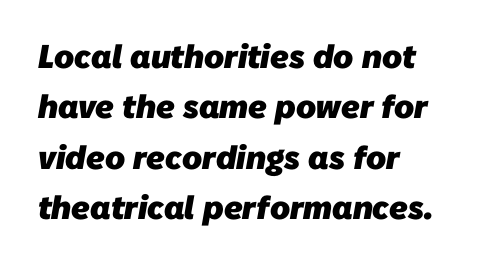
{"serif": "no", "bold": "yes", "weight": "heavy", "width": "normal", "stroke_contrast": "low", "x_height": "medium", "monospaced": "no", "underline": "no", "line_spacing": "normal", "line_spacing_ratio": 1.53, "letter_spacing": "normal", "letter_spacing_em": 0.0, "glyph_px": 33}
